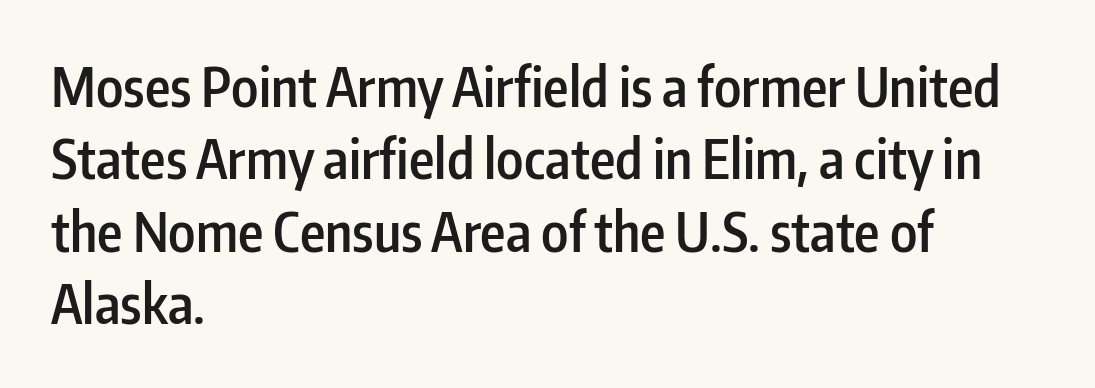
This sample uses plain, unmodified letter spacing. The typography opts for an upright posture over an oblique one. Spacing verdict: proportional, widths tailored to each character. Nobody drew a line under any word here. Grotesque or geometric, the face here clearly has no serifs.
